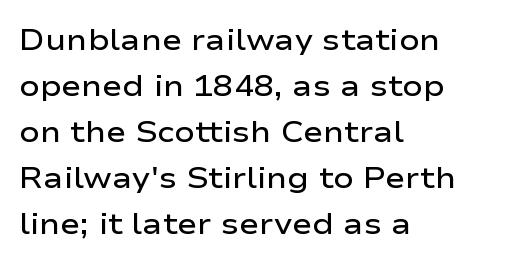
Characters follow at the spacing the type designer built in. If you drew a line through each stem, it would be perfectly vertical. Stroke terminals: plain, sans-serif. The gap between lines stays unmarked. These lines sit exactly where default settings would place them.
